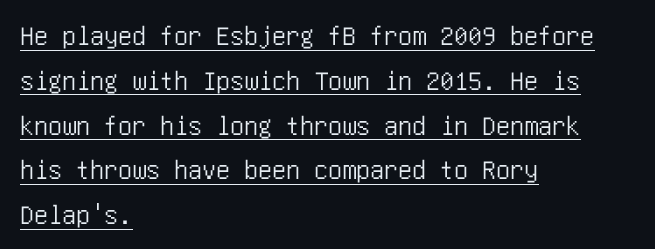
The image shows 28 px condensed sans-serif type, upright; set left-aligned, normal line spacing (1.6x), normal letter spacing, underlined; low stroke contrast and a large x-height.
